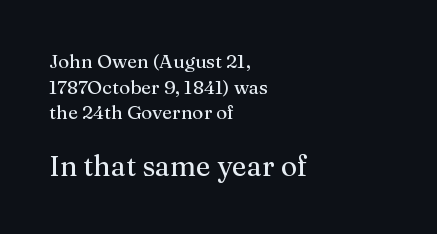
Q: Is the text italic (slanted)? A: No, it is upright.
Q: Is the typeface a serif or a sans-serif typeface? A: Serif.
Q: Is the text underlined? A: No.
Q: How is the paragraph aligned? A: Left-aligned.
Q: Is the spacing between letters normal or unusually wide? A: Normal.
Q: Is the spacing between lines tight, normal or loose? A: Normal.
Q: Which block of text is set in a larger size, the first (top) or the second (bottom)? A: The second (bottom) one.
Q: Width (condensed, normal, or wide)? A: Normal.
Q: Stroke contrast? A: Medium.
Q: x-height? A: Medium.
Q: Monospaced? A: No.
